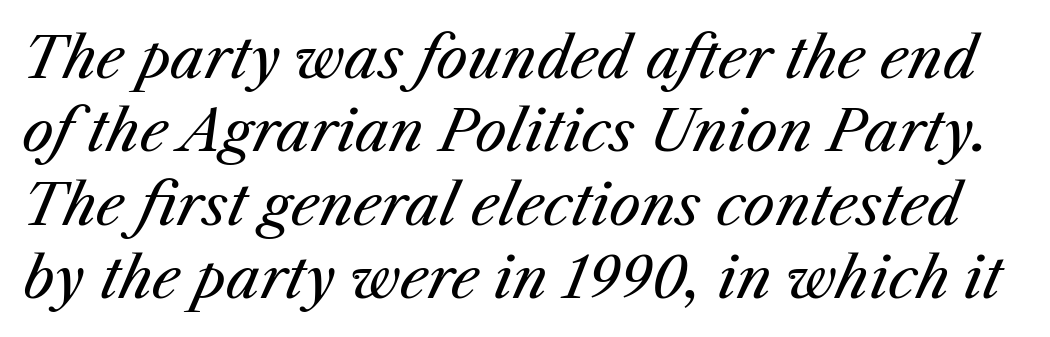
The font is comparable to plain body text, perhaps lighter. Check under the words: just untouched page. You can tell it's italic because the verticals aren't actually vertical. Spacing verdict: proportional, widths tailored to each character. A typesetter would call this leading conventional body-copy spacing.
